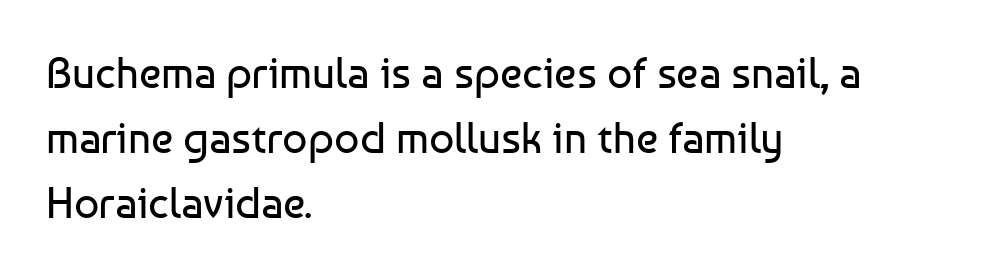
{"serif": "no", "italic": "no", "bold": "no", "weight": "regular", "width": "normal", "stroke_contrast": "low", "x_height": "medium", "monospaced": "no", "underline": "no", "align": "left", "line_spacing": "normal", "line_spacing_ratio": 1.48, "letter_spacing": "normal", "letter_spacing_em": 0.0, "glyph_px": 44}
